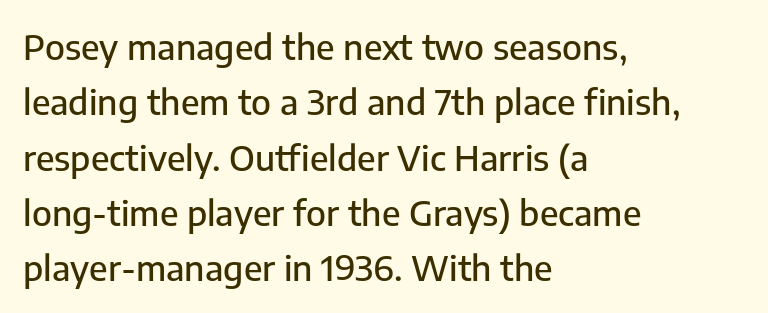
{"serif": "no", "italic": "no", "width": "normal", "stroke_contrast": "low", "x_height": "medium", "monospaced": "no", "underline": "no", "align": "left", "line_spacing": "normal", "line_spacing_ratio": 1.58, "letter_spacing": "normal", "letter_spacing_em": 0.0, "glyph_px": 35}
